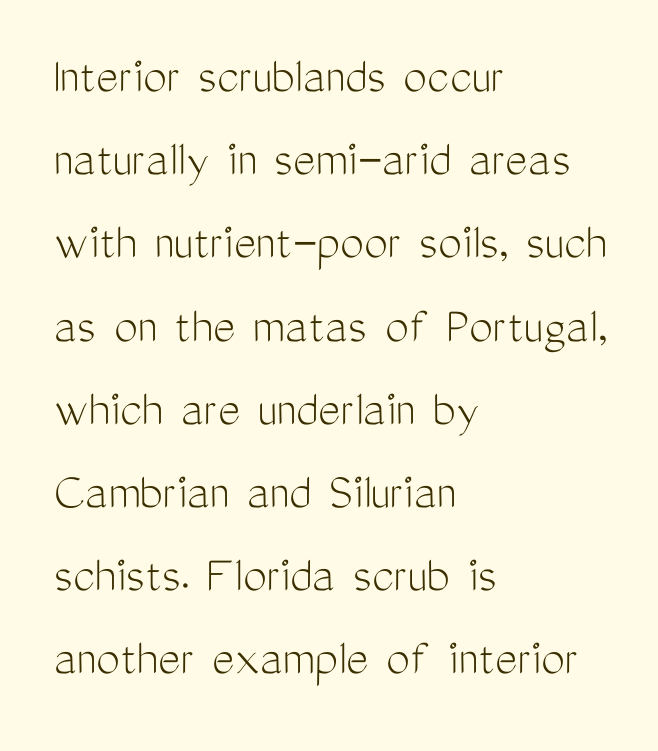
Q: Is the text bold? A: No.
Q: Is the text italic (slanted)? A: No, it is upright.
Q: Is the typeface a serif or a sans-serif typeface? A: Sans-serif.
Q: Is the text underlined? A: No.
Q: How is the paragraph aligned? A: Left-aligned.
Q: Is the spacing between letters normal or unusually wide? A: Normal.
Q: Is the spacing between lines tight, normal or loose? A: Normal.
Q: Width (condensed, normal, or wide)? A: Condensed.
Q: Stroke contrast? A: Medium.
Q: x-height? A: Medium.
Q: Monospaced? A: No.
